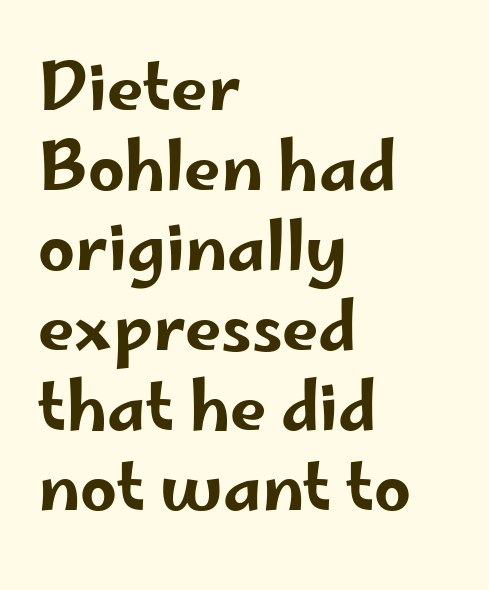
Is this a fixed-width face? No — the glyphs have proportional, varying widths. All the whitespace from short lines collects on the right. The specimen reads as upright at a glance. Examine the stroke ends and you'll find no serifs.
